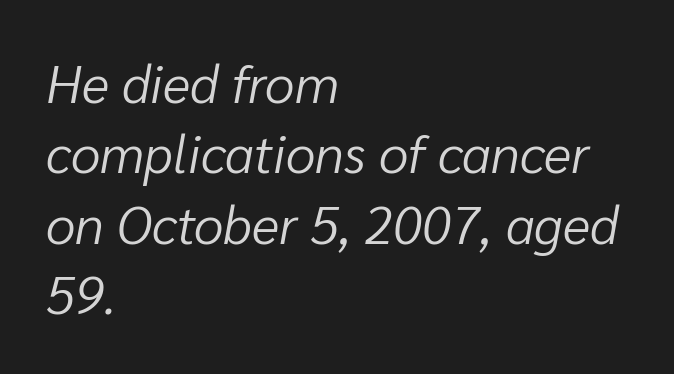
The letters advance in unequal steps, a hallmark of proportional type. The string is rendered with underlining switched off. Layout note: lines flush left. Honestly, the row spacing looks completely unremarkable.
